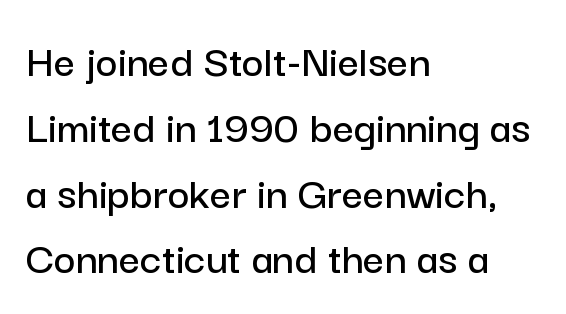
Q: Is the text italic (slanted)? A: No, it is upright.
Q: Is the typeface a serif or a sans-serif typeface? A: Sans-serif.
Q: Is the text underlined? A: No.
Q: How is the paragraph aligned? A: Left-aligned.
Q: Is the spacing between letters normal or unusually wide? A: Normal.
Q: Is the spacing between lines tight, normal or loose? A: Normal.
Q: Width (condensed, normal, or wide)? A: Normal.
Q: Stroke contrast? A: Low.
Q: x-height? A: Medium.
Q: Monospaced? A: No.
